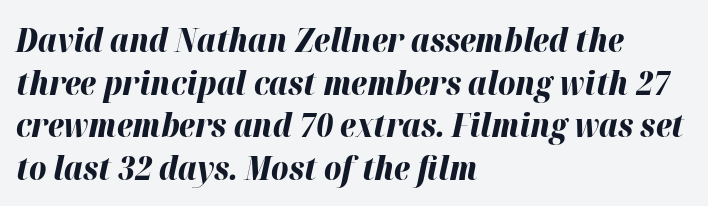
The image shows 33 px bold type, italic (leaning right); set left-aligned, normal line spacing (1.29x), normal letter spacing, not underlined; high stroke contrast and a medium x-height.
